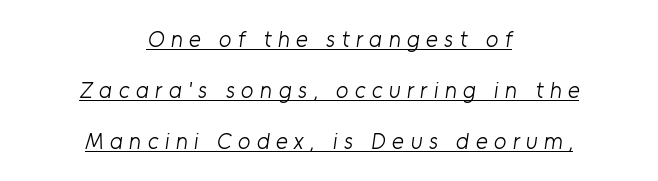
{"bold": "no", "underline": "yes", "align": "center", "line_spacing": "loose", "line_spacing_ratio": 2.22, "letter_spacing": "wide", "letter_spacing_em": 0.27, "glyph_px": 23}
